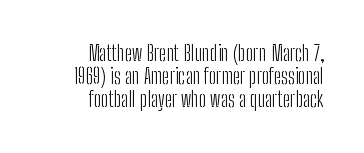
{"italic": "no", "bold": "no", "underline": "no", "align": "right", "line_spacing": "tight", "line_spacing_ratio": 1.1, "letter_spacing": "normal", "letter_spacing_em": 0.0, "glyph_px": 21}
